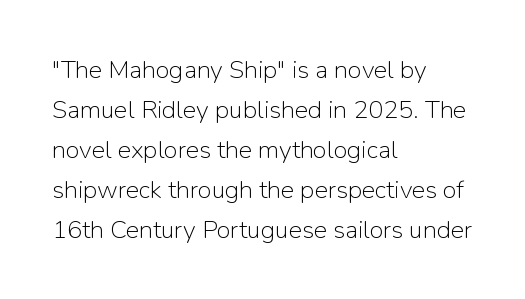
{"italic": "no", "bold": "no", "underline": "no", "align": "left", "line_spacing": "normal", "line_spacing_ratio": 1.6, "letter_spacing": "normal", "letter_spacing_em": 0.0, "glyph_px": 25}
